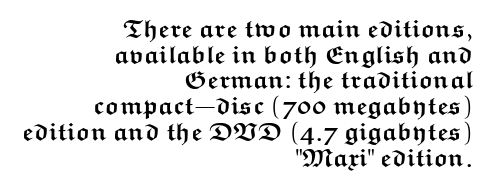
Every letter is thick-stroked: bold, no question. The lines in this sample share a right terminus and differ only in where they begin. Beneath every word, the page is bare. Spacing between characters is what you'd get straight out of the box.
